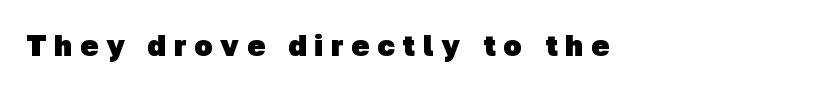
Q: Is the text bold? A: Yes.
Q: Is the typeface a serif or a sans-serif typeface? A: Sans-serif.
Q: Is the text underlined? A: No.
Q: Is the spacing between letters normal or unusually wide? A: Unusually wide.
Q: Width (condensed, normal, or wide)? A: Normal.
Q: Stroke contrast? A: Low.
Q: x-height? A: Medium.
Q: Monospaced? A: No.
